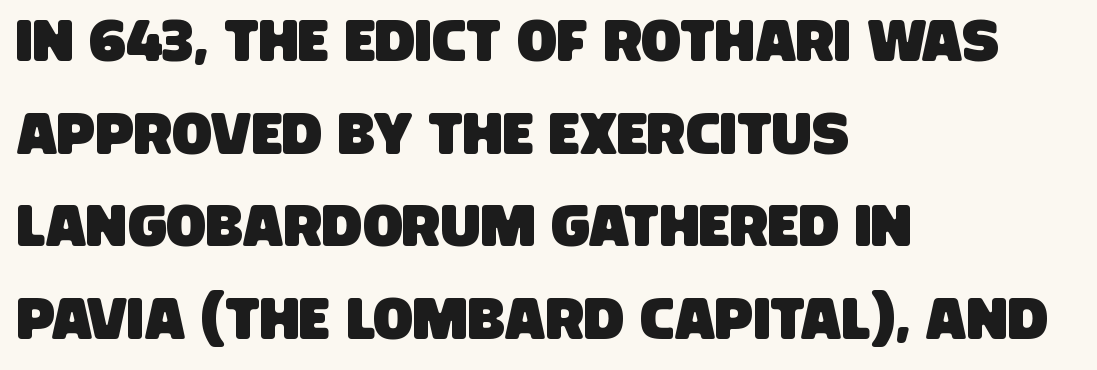
Q: Is the typeface a serif or a sans-serif typeface? A: Sans-serif.
Q: Is the text underlined? A: No.
Q: How is the paragraph aligned? A: Left-aligned.
Q: Is the spacing between letters normal or unusually wide? A: Normal.
Q: Is the spacing between lines tight, normal or loose? A: Normal.
Q: Width (condensed, normal, or wide)? A: Condensed.
Q: Stroke contrast? A: Low.
Q: x-height? A: Large.
Q: Monospaced? A: No.
